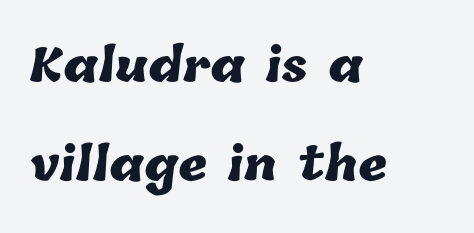
The image shows 45 px heavy type; set left-aligned, loose line spacing (2.21x), normal letter spacing, not underlined; low stroke contrast and a medium x-height.
